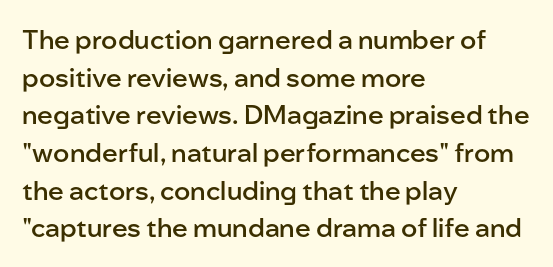
{"italic": "no", "bold": "semi", "underline": "no", "align": "left", "line_spacing": "normal", "line_spacing_ratio": 1.45, "letter_spacing": "normal", "letter_spacing_em": 0.0, "glyph_px": 26}
